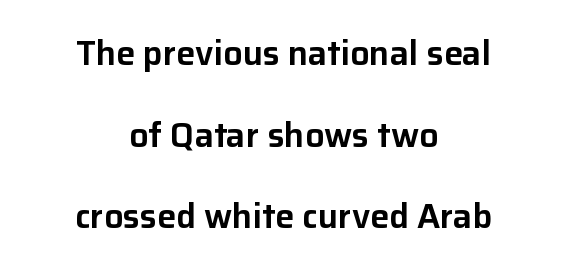
{"serif": "no", "italic": "no", "width": "normal", "stroke_contrast": "low", "x_height": "medium", "monospaced": "no", "underline": "no", "align": "center", "line_spacing": "loose", "line_spacing_ratio": 2.4, "letter_spacing": "normal", "letter_spacing_em": 0.0, "glyph_px": 34}
